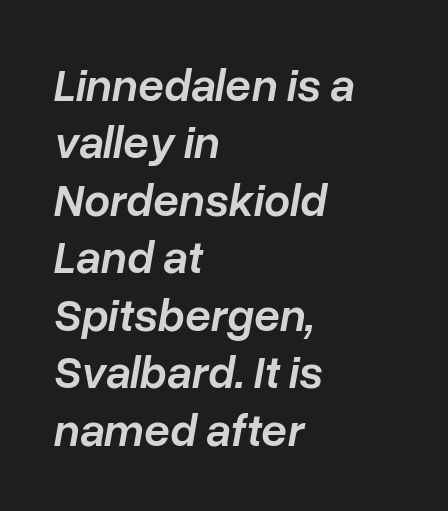
The image shows 46 px semibold type, italic (leaning right); set left-aligned, normal line spacing (1.25x), normal letter spacing, not underlined; low stroke contrast and a medium x-height.
